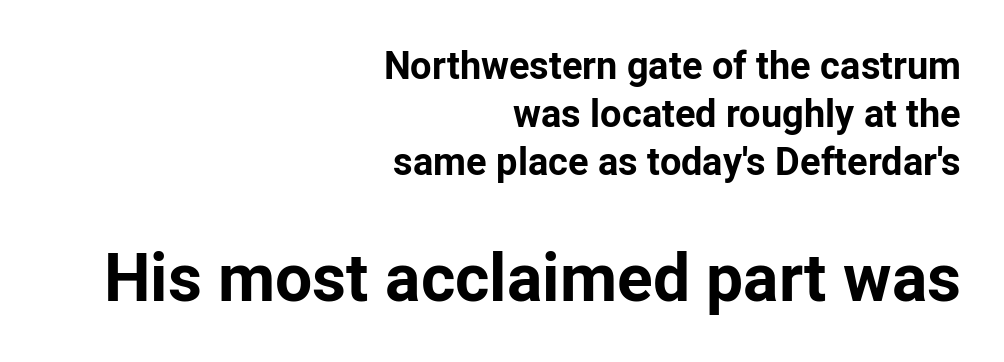
{"serif": "no", "italic": "no", "bold": "yes", "weight": "bold", "width": "normal", "stroke_contrast": "low", "x_height": "medium", "monospaced": "no", "underline": "no", "align": "right", "line_spacing": "normal", "line_spacing_ratio": 1.26, "letter_spacing": "normal", "letter_spacing_em": 0.0, "larger_block": "second", "size_ratio": 1.74, "glyph_px": 66}
